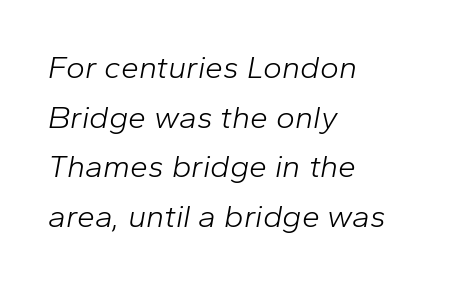
The image shows 32 px light type, italic (leaning right); set left-aligned, normal line spacing (1.55x), normal letter spacing, not underlined; low stroke contrast and a medium x-height.
